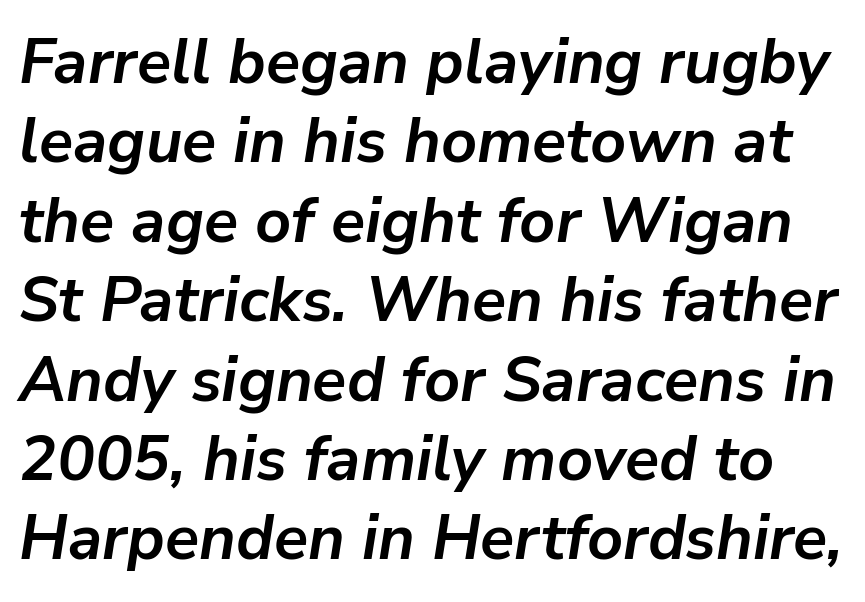
{"italic": "yes", "lean": "right", "slant_degrees": 9, "bold": "yes", "weight": "semibold", "width": "normal", "stroke_contrast": "low", "x_height": "medium", "monospaced": "no", "underline": "no", "line_spacing": "normal", "line_spacing_ratio": 1.26, "letter_spacing": "normal", "letter_spacing_em": 0.0, "glyph_px": 63}
